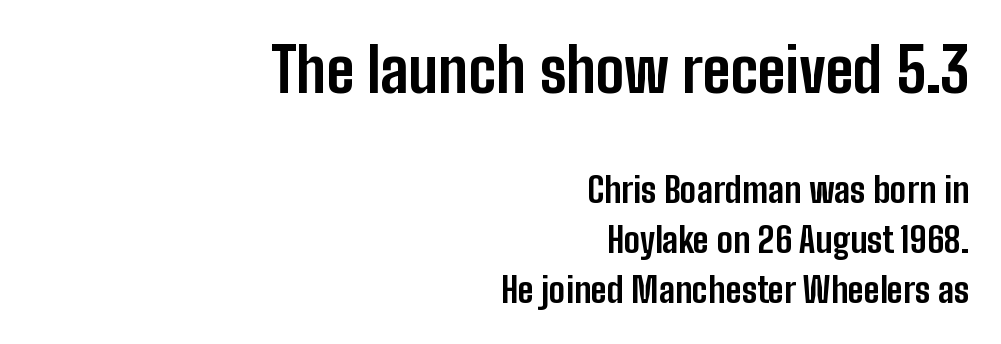
This rendering uses right alignment, leaving the left contour irregular. Here the designer chose a conventional face with non-uniform glyph widths. Do the letters lean? They stand straight. What stands out about the letter spacing? Nothing — it is the standard amount. Rule under the text: the space is simply empty. Whoever set this chose a conventional vertical rhythm.
